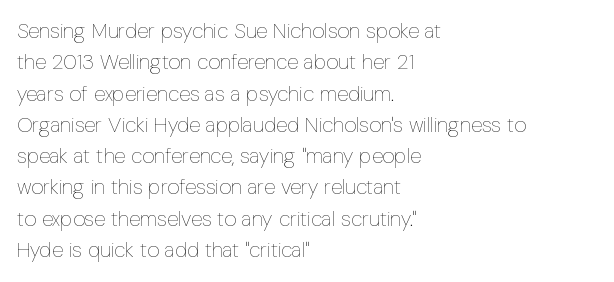
{"italic": "no", "bold": "no", "underline": "no", "align": "left", "line_spacing": "normal", "line_spacing_ratio": 1.49, "letter_spacing": "normal", "letter_spacing_em": 0.0, "glyph_px": 21}
